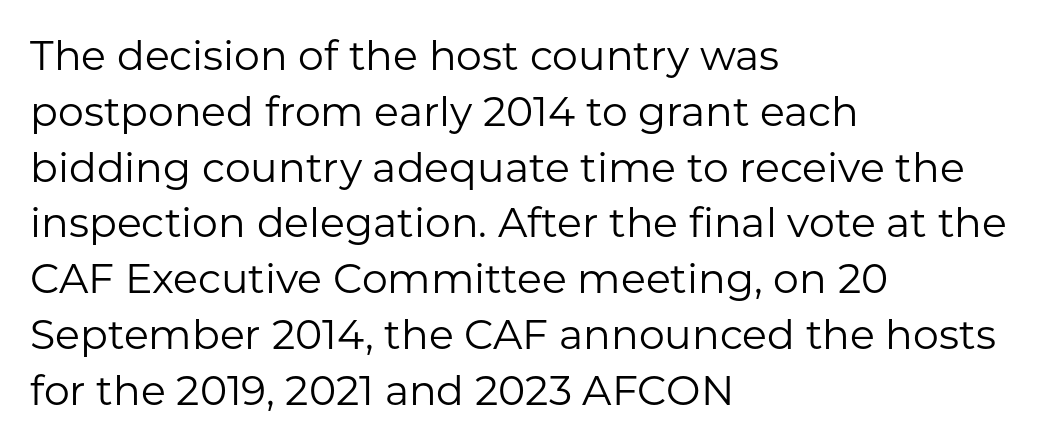
{"serif": "no", "italic": "no", "bold": "no", "weight": "regular", "width": "normal", "stroke_contrast": "low", "x_height": "medium", "monospaced": "no", "underline": "no", "align": "left", "line_spacing": "normal", "line_spacing_ratio": 1.36, "letter_spacing": "normal", "letter_spacing_em": 0.0, "glyph_px": 41}
